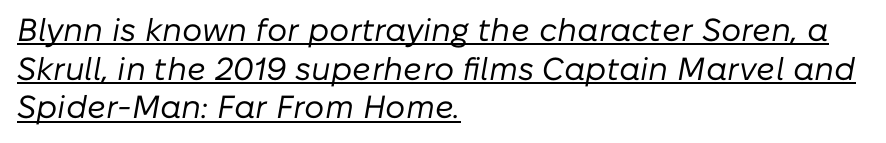
{"italic": "yes", "lean": "right", "slant_degrees": 10, "bold": "no", "weight": "regular", "width": "normal", "stroke_contrast": "low", "x_height": "medium", "monospaced": "no", "underline": "yes", "align": "left", "line_spacing_ratio": 1.21, "letter_spacing": "normal", "letter_spacing_em": 0.0, "glyph_px": 32}
